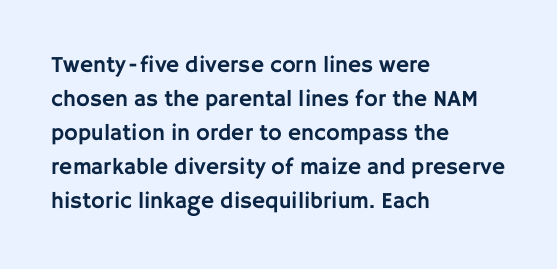
Q: Is the text italic (slanted)? A: No, it is upright.
Q: Is the text underlined? A: No.
Q: How is the paragraph aligned? A: Left-aligned.
Q: Is the spacing between letters normal or unusually wide? A: Normal.
Q: Is the spacing between lines tight, normal or loose? A: Normal.
